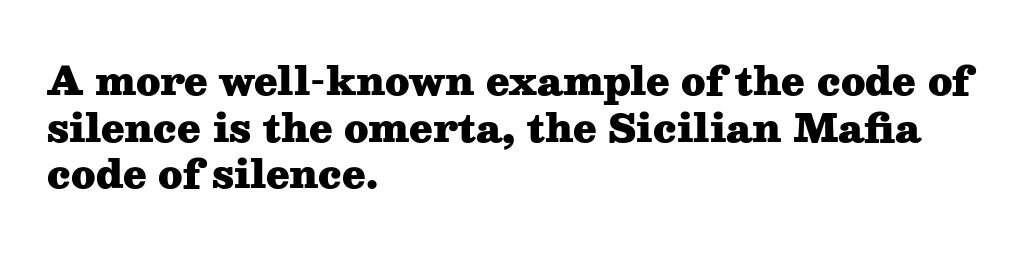
{"serif": "yes", "italic": "no", "bold": "yes", "weight": "heavy", "width": "wide", "stroke_contrast": "medium", "x_height": "medium", "monospaced": "no", "underline": "no", "align": "left", "line_spacing_ratio": 1.23, "letter_spacing": "normal", "letter_spacing_em": 0.0, "glyph_px": 38}
